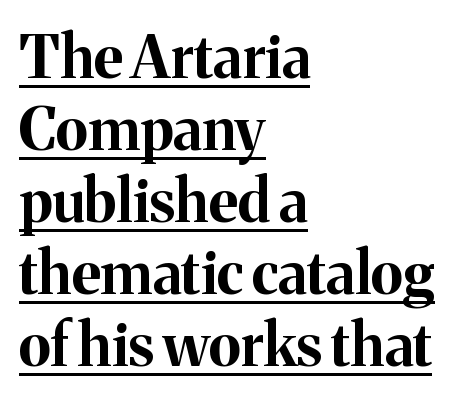
Somebody hit Ctrl+U on this one — the words are underlined. The passage shown is typed in a proportional face where columns would drift. Caption: standard tracking, unaltered. The axis of the letterforms is exactly vertical.
